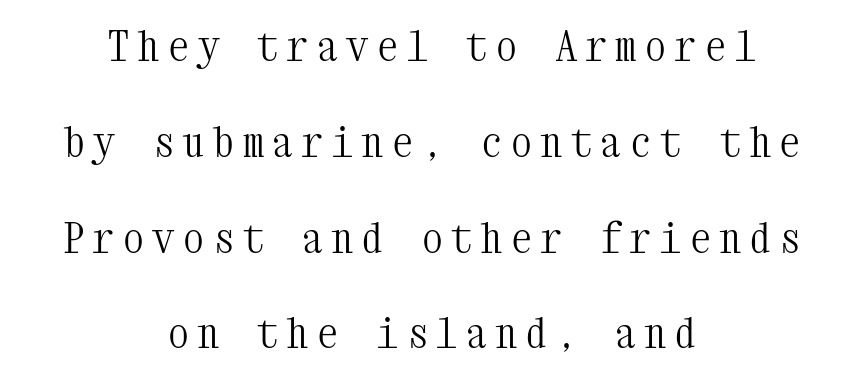
{"serif": "yes", "italic": "no", "bold": "no", "weight": "light", "width": "condensed", "stroke_contrast": "medium", "x_height": "medium", "monospaced": "yes", "underline": "no", "align": "center", "line_spacing": "loose", "line_spacing_ratio": 2.28, "letter_spacing": "wide", "letter_spacing_em": 0.21, "glyph_px": 42}
